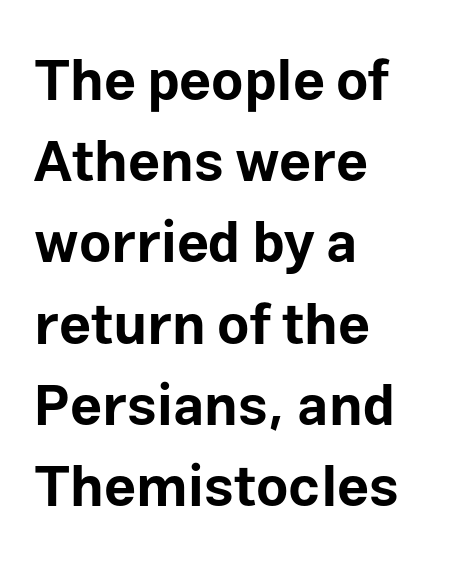
{"serif": "no", "italic": "no", "bold": "yes", "weight": "bold", "width": "normal", "stroke_contrast": "low", "x_height": "medium", "monospaced": "no", "underline": "no", "align": "left", "line_spacing": "normal", "line_spacing_ratio": 1.45, "letter_spacing": "normal", "letter_spacing_em": 0.0, "glyph_px": 56}
